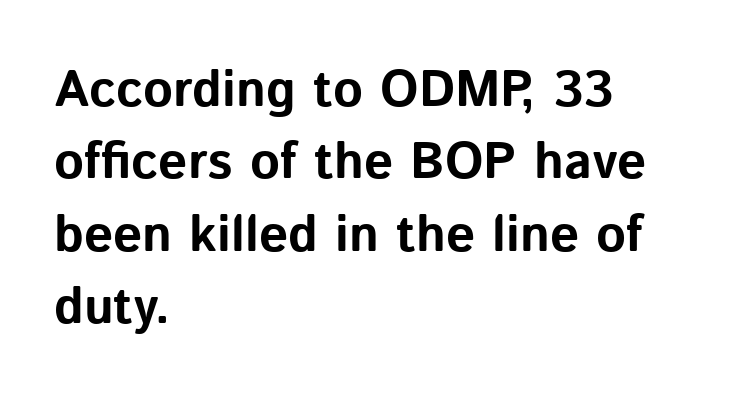
Does the weight exceed regular? Yes, all the way to bold. Proportional: the letters do not fall into vertical columns. Vertical strokes here are truly vertical. The horizontal fit of the characters is conventional and even. Vertical spacing — default.
